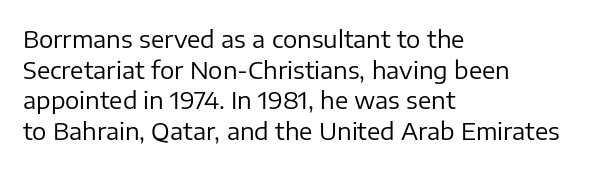
Q: Is the text bold? A: No.
Q: Is the text italic (slanted)? A: No, it is upright.
Q: Is the text underlined? A: No.
Q: How is the paragraph aligned? A: Left-aligned.
Q: Is the spacing between letters normal or unusually wide? A: Normal.
Q: Is the spacing between lines tight, normal or loose? A: Normal.
